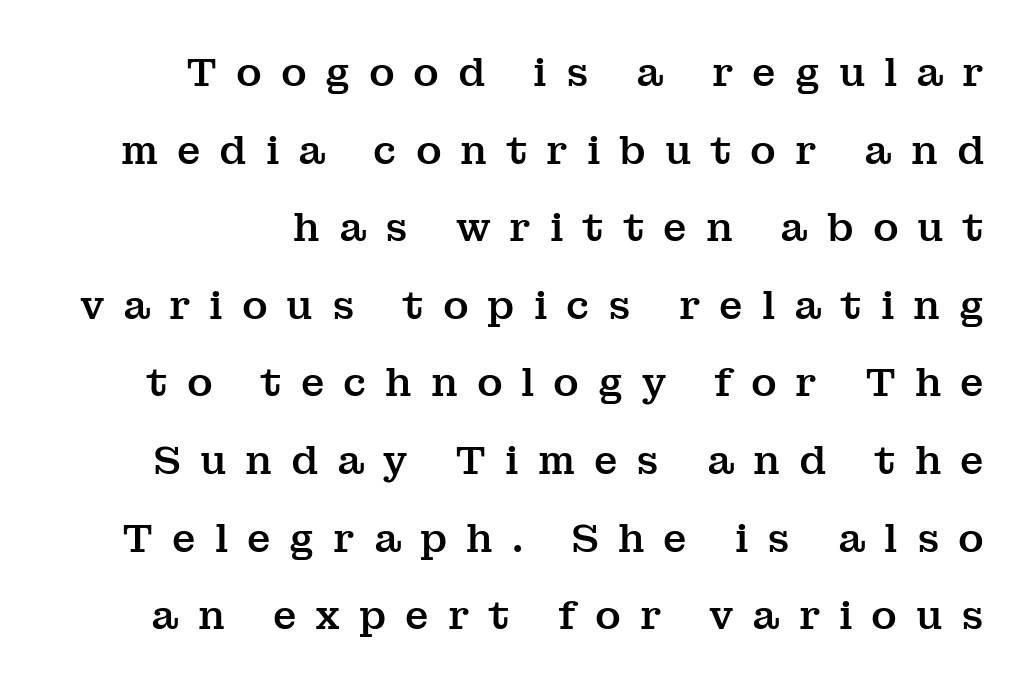
Q: Is the text italic (slanted)? A: No, it is upright.
Q: Is the typeface a serif or a sans-serif typeface? A: Serif.
Q: Is the text underlined? A: No.
Q: Is the spacing between letters normal or unusually wide? A: Unusually wide.
Q: Is the spacing between lines tight, normal or loose? A: Loose.
Q: Width (condensed, normal, or wide)? A: Normal.
Q: Stroke contrast? A: Medium.
Q: x-height? A: Medium.
Q: Monospaced? A: No.
